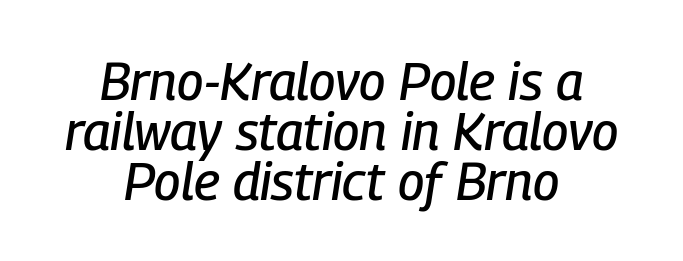
Q: Is the text italic (slanted)? A: Yes, it leans right by about 9 degrees.
Q: Is the text underlined? A: No.
Q: How is the paragraph aligned? A: Centered.
Q: Is the spacing between letters normal or unusually wide? A: Normal.
Q: Is the spacing between lines tight, normal or loose? A: Tight.
Q: Width (condensed, normal, or wide)? A: Condensed.
Q: Stroke contrast? A: Low.
Q: x-height? A: Medium.
Q: Monospaced? A: No.
